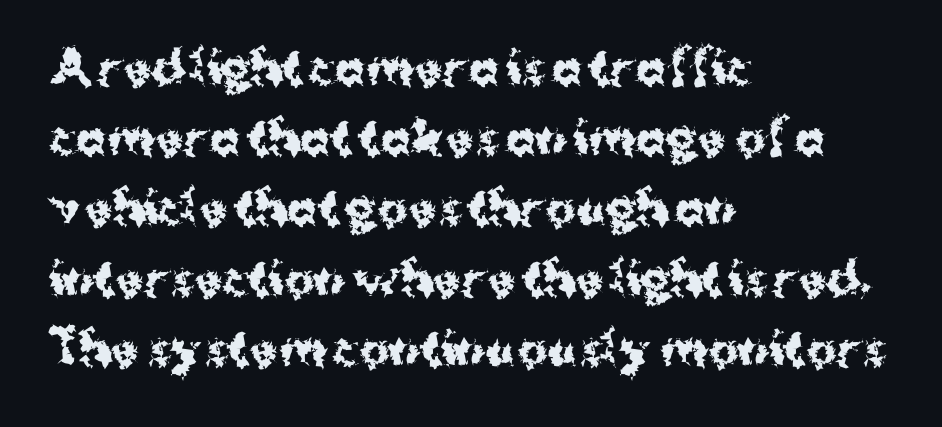
{"serif": "no", "italic": "no", "bold": "yes", "weight": "bold", "width": "normal", "stroke_contrast": "medium", "x_height": "medium", "monospaced": "no", "underline": "no", "align": "left", "line_spacing": "normal", "line_spacing_ratio": 1.56, "letter_spacing": "normal", "letter_spacing_em": 0.0, "glyph_px": 45}
